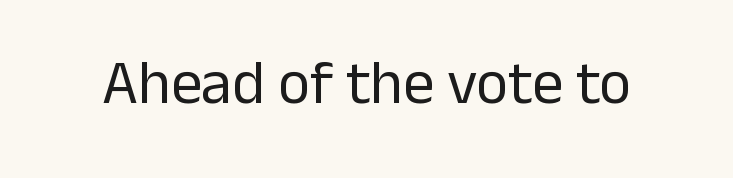
The image shows 62 px regular-weight sans-serif type, upright; set normal letter spacing, not underlined; low stroke contrast and a medium x-height.
